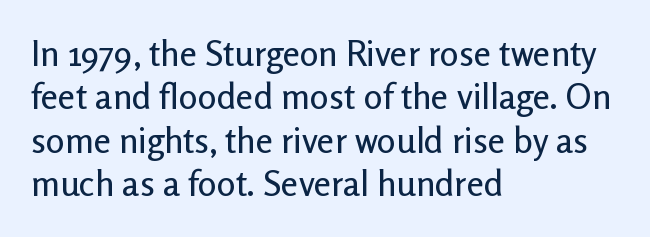
The paragraph shown leans on its left margin. The letters sit at their default tracking, neither squeezed nor spread. This is roman type, the default non-slanted kind. The letters advance in unequal steps, a hallmark of proportional type. Bare-footed words on every line. The type family on display is of the sans-serif kind.
